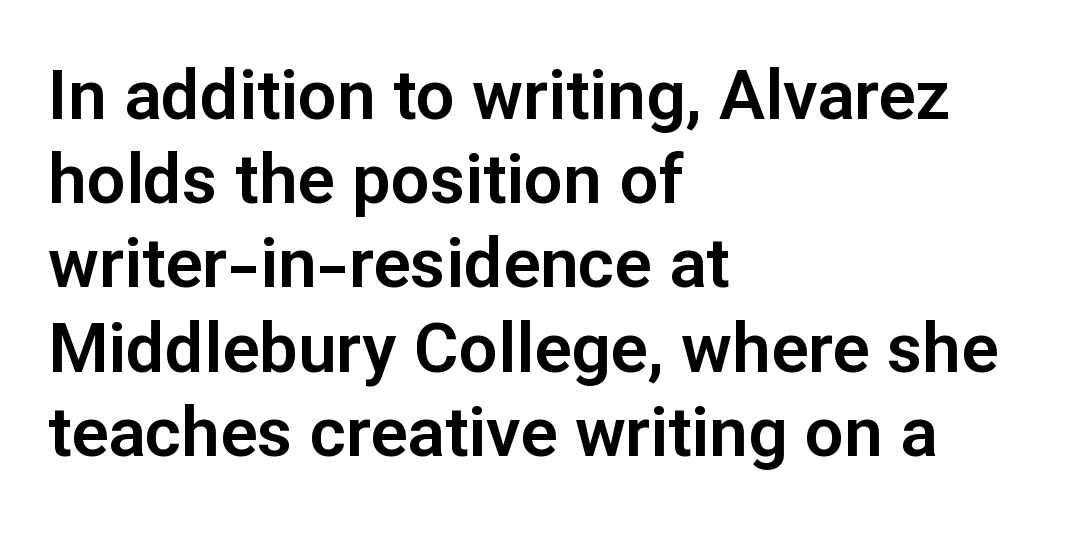
Q: Is the text italic (slanted)? A: No, it is upright.
Q: Is the typeface a serif or a sans-serif typeface? A: Sans-serif.
Q: Is the text underlined? A: No.
Q: How is the paragraph aligned? A: Left-aligned.
Q: Is the spacing between letters normal or unusually wide? A: Normal.
Q: Width (condensed, normal, or wide)? A: Normal.
Q: Stroke contrast? A: Low.
Q: x-height? A: Medium.
Q: Monospaced? A: No.
